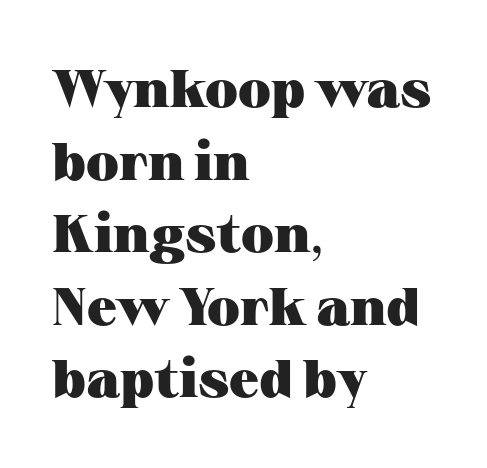
{"serif": "yes", "italic": "no", "bold": "yes", "weight": "heavy", "width": "wide", "stroke_contrast": "medium", "x_height": "medium", "monospaced": "no", "underline": "no", "align": "left", "line_spacing": "normal", "line_spacing_ratio": 1.37, "letter_spacing": "normal", "letter_spacing_em": 0.0, "glyph_px": 53}
